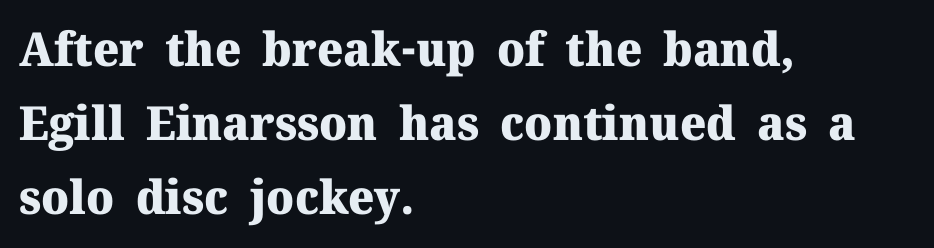
Italic: no, the glyphs are upright roman. Spacing verdict: proportional, widths tailored to each character. A normal amount of white space separates one row of letters from the next. The foot of each line stays bare and open. In terms of letterform style, serifs are clearly present.
